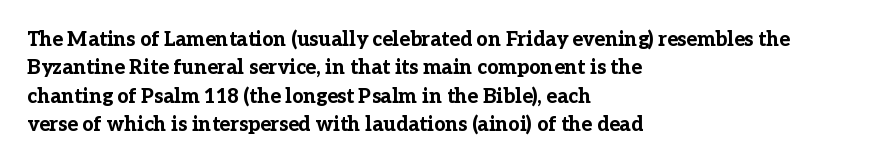
Q: Is the text bold? A: Yes.
Q: Is the text italic (slanted)? A: No, it is upright.
Q: Is the text underlined? A: No.
Q: How is the paragraph aligned? A: Left-aligned.
Q: Is the spacing between letters normal or unusually wide? A: Normal.
Q: Is the spacing between lines tight, normal or loose? A: Normal.
